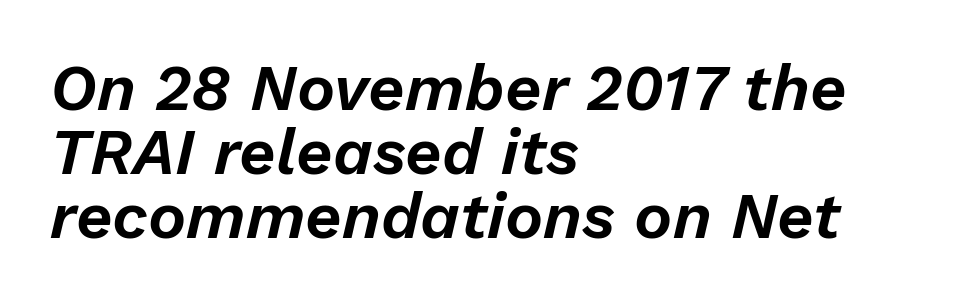
The image shows 64 px text type, italic (leaning right); set left-aligned, tight line spacing (1.0x), normal letter spacing, not underlined; low stroke contrast and a medium x-height.
